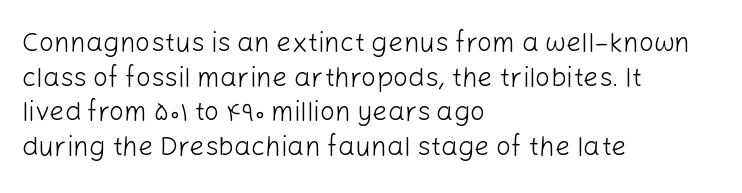
The image shows 27 px text type, upright; set left-aligned, normal line spacing (1.28x), normal letter spacing, not underlined.
